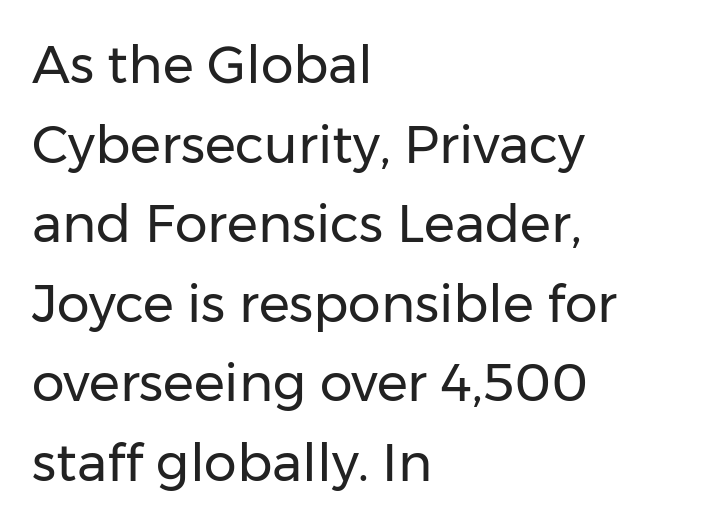
The passage shown is not underscored anywhere. The cut favours lightness, reaching ordinary text weight at its darkest. You could not count columns in this text — the font is proportionally spaced. The line texture is even and compact thanks to regular tracking. This block has exactly the height ordinary leading produces. A student would call this left alignment; a typographer would say flush left, rag right.
